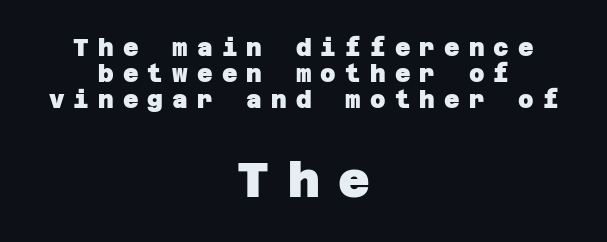
{"serif": "no", "bold": "yes", "weight": "heavy", "width": "normal", "stroke_contrast": "low", "x_height": "large", "underline": "no", "align": "center", "line_spacing": "tight", "line_spacing_ratio": 1.09, "letter_spacing": "wide", "letter_spacing_em": 0.38, "larger_block": "second", "size_ratio": 2.04, "glyph_px": 49}
